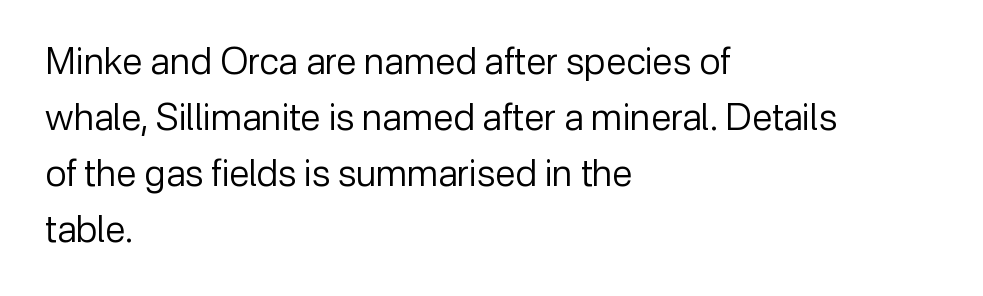
The image shows 37 px regular-weight sans-serif type, upright; set left-aligned, normal line spacing (1.51x), normal letter spacing, not underlined; low stroke contrast and a medium x-height.
